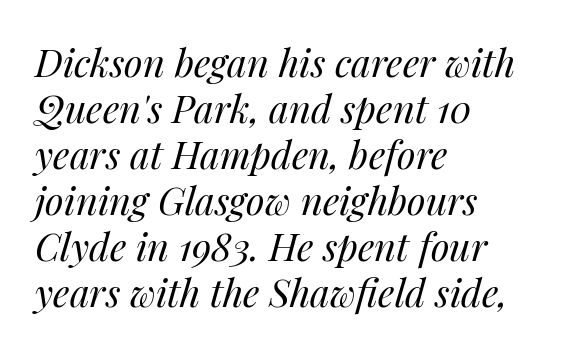
{"italic": "yes", "lean": "right", "slant_degrees": 14, "bold": "no", "weight": "regular", "width": "normal", "stroke_contrast": "medium", "x_height": "medium", "monospaced": "no", "underline": "no", "align": "left", "line_spacing_ratio": 1.21, "letter_spacing": "normal", "letter_spacing_em": 0.0, "glyph_px": 38}
